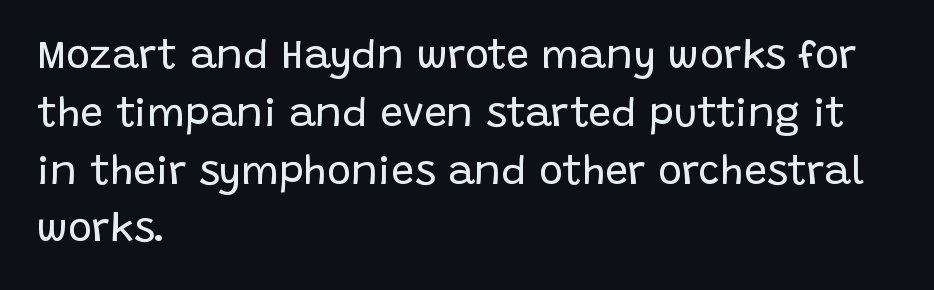
{"serif": "no", "italic": "no", "bold": "no", "weight": "regular", "width": "normal", "stroke_contrast": "low", "x_height": "large", "monospaced": "no", "underline": "no", "align": "left", "line_spacing": "normal", "line_spacing_ratio": 1.41, "letter_spacing": "normal", "letter_spacing_em": 0.0, "glyph_px": 41}
